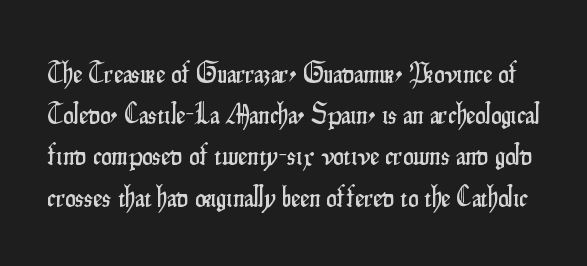
These lines were composed using upright roman letters. Leading: standard. Letters rest on an invisible, unmarked baseline. The gaps between neighbouring characters are ordinary and unremarkable.
